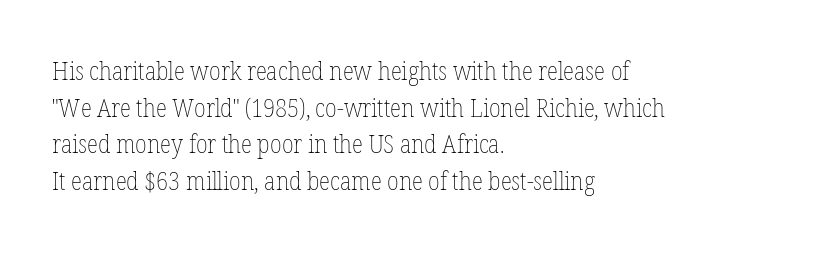
The image shows 26 px text type, upright; set left-aligned, normal line spacing (1.41x), normal letter spacing, not underlined.
